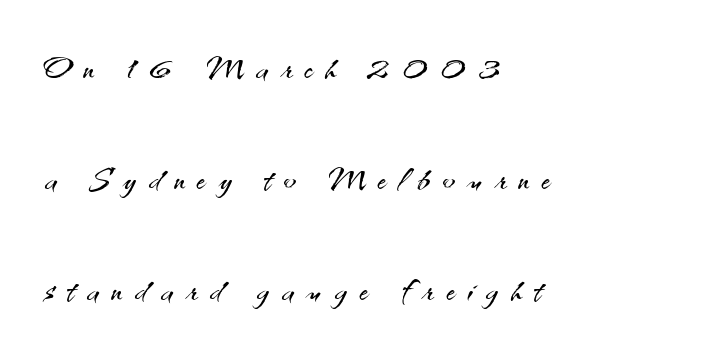
Q: Is the text bold? A: No.
Q: Is the text italic (slanted)? A: Yes.
Q: Is the typeface a serif or a sans-serif typeface? A: Sans-serif.
Q: Is the text underlined? A: No.
Q: How is the paragraph aligned? A: Left-aligned.
Q: Is the spacing between letters normal or unusually wide? A: Unusually wide.
Q: Is the spacing between lines tight, normal or loose? A: Loose.
Q: Width (condensed, normal, or wide)? A: Normal.
Q: Stroke contrast? A: Medium.
Q: x-height? A: Small.
Q: Monospaced? A: No.
